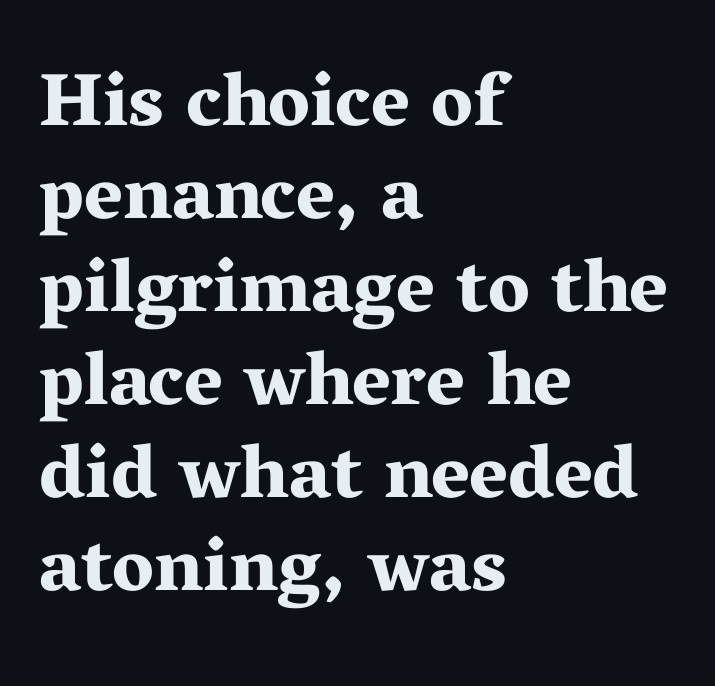
{"serif": "yes", "italic": "no", "bold": "yes", "weight": "bold", "width": "wide", "stroke_contrast": "medium", "x_height": "medium", "monospaced": "no", "underline": "no", "align": "left", "line_spacing_ratio": 1.24, "letter_spacing": "normal", "letter_spacing_em": 0.0, "glyph_px": 75}
